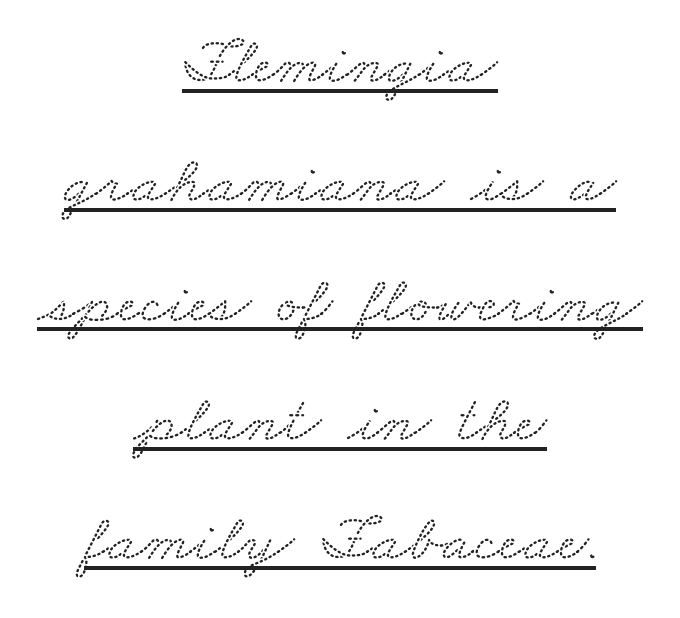
The image shows 67 px wide serif type; set centered, line spacing 1.78x, normal letter spacing, underlined; low stroke contrast and a small x-height.
